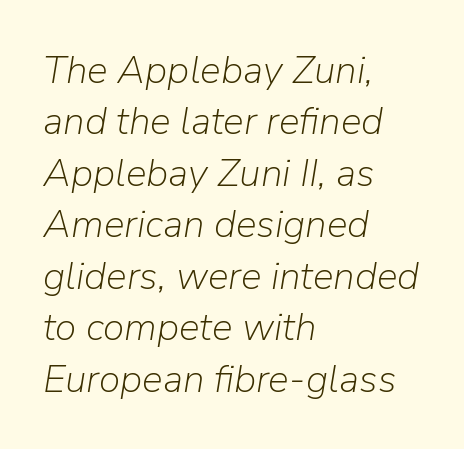
These lines are rendered in a variable-pitch font. The strokes carry an ordinary text weight at most. Slant detected: the letters are inclined. Each new line begins a customary step beneath the previous one. Notice how the passage keeps a crisp vertical edge on the left only. Caption: standard tracking, unaltered.
